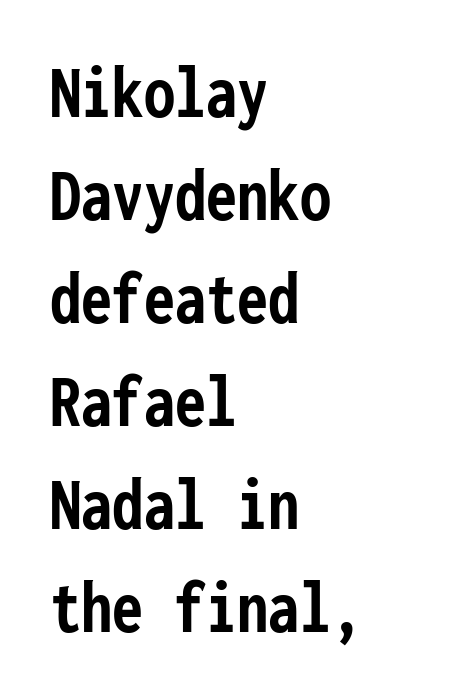
The image shows 78 px semibold, condensed sans-serif type, upright, monospaced; set left-aligned, normal line spacing (1.32x), normal letter spacing, not underlined; low stroke contrast and a medium x-height.
